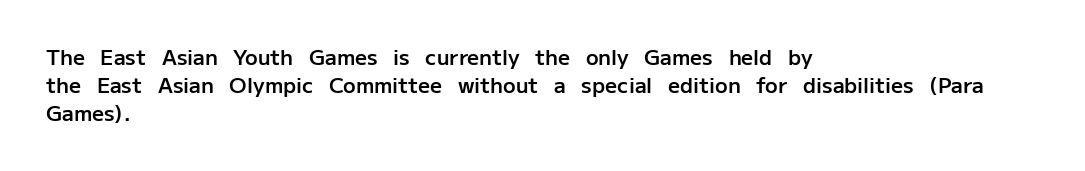
Q: Is the text bold? A: Semi-bold.
Q: Is the text italic (slanted)? A: No, it is upright.
Q: Is the text underlined? A: No.
Q: How is the paragraph aligned? A: Left-aligned.
Q: Is the spacing between letters normal or unusually wide? A: Normal.
Q: Is the spacing between lines tight, normal or loose? A: Normal.
